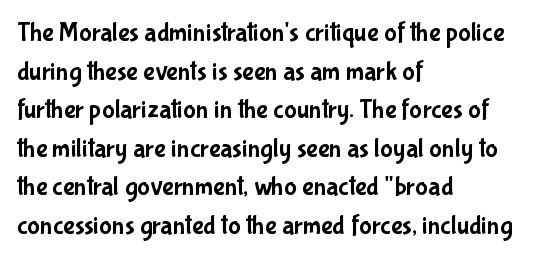
Q: Is the text italic (slanted)? A: No, it is upright.
Q: Is the text underlined? A: No.
Q: How is the paragraph aligned? A: Left-aligned.
Q: Is the spacing between letters normal or unusually wide? A: Normal.
Q: Is the spacing between lines tight, normal or loose? A: Normal.
